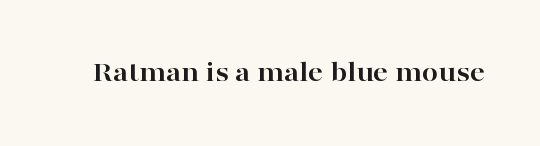
Q: Is the text bold? A: Yes.
Q: Is the text italic (slanted)? A: No, it is upright.
Q: Is the typeface a serif or a sans-serif typeface? A: Serif.
Q: Is the text underlined? A: No.
Q: Is the spacing between letters normal or unusually wide? A: Normal.
Q: Width (condensed, normal, or wide)? A: Wide.
Q: Stroke contrast? A: High.
Q: x-height? A: Medium.
Q: Monospaced? A: No.
